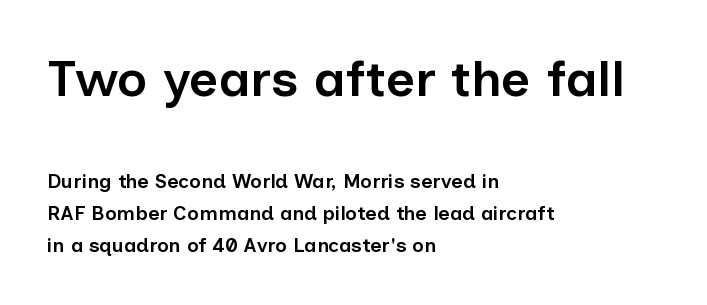
The image shows 51 px semibold sans-serif type, upright; set left-aligned, normal line spacing (1.6x), normal letter spacing, not underlined; the first (top) block is 2.55x larger; low stroke contrast and a medium x-height.
